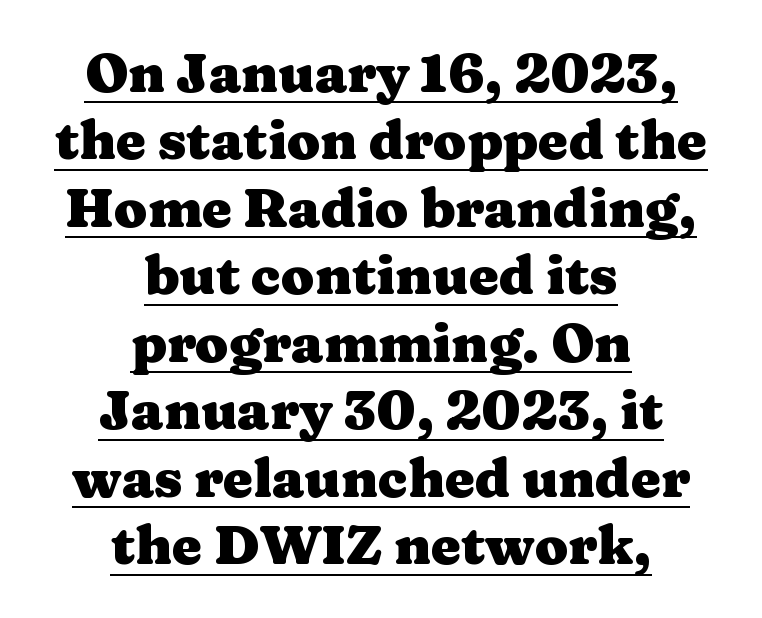
{"serif": "yes", "italic": "no", "bold": "yes", "weight": "heavy", "width": "wide", "stroke_contrast": "medium", "x_height": "medium", "monospaced": "no", "underline": "yes", "align": "center", "line_spacing": "normal", "line_spacing_ratio": 1.25, "letter_spacing": "normal", "letter_spacing_em": 0.0, "glyph_px": 54}
